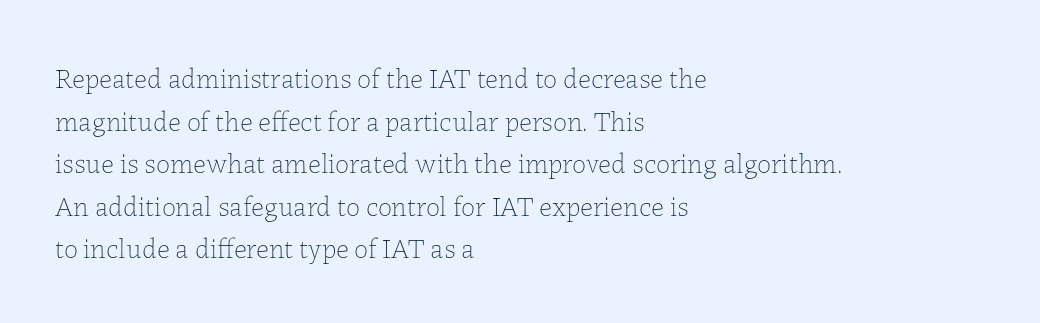
Unlike italic type, these characters show no tilt at all. The passage shown is typed in a proportional face where columns would drift. This rendering leaves character spacing at its baseline value. The setting favours the left margin, as ordinary paragraphs usually do.
